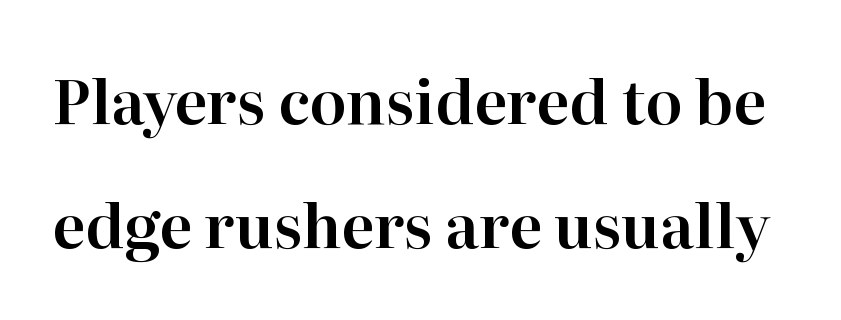
{"serif": "yes", "italic": "no", "width": "normal", "stroke_contrast": "high", "x_height": "medium", "monospaced": "no", "underline": "no", "line_spacing": "loose", "line_spacing_ratio": 2.04, "letter_spacing": "normal", "letter_spacing_em": 0.0, "glyph_px": 61}
